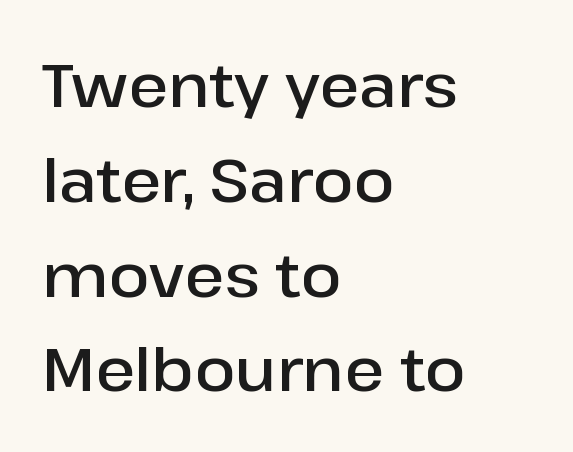
The image shows 60 px semibold sans-serif type, upright; set left-aligned, normal line spacing (1.58x), normal letter spacing, not underlined; low stroke contrast and a medium x-height.
